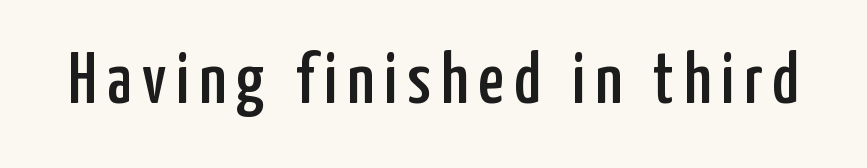
The image shows 72 px condensed sans-serif type, upright; set not underlined; low stroke contrast and a medium x-height.
